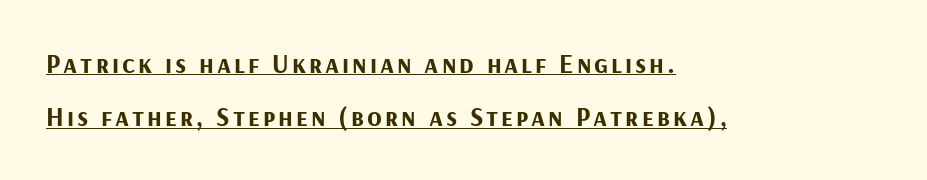
Students, observe the line beneath the letters — that is underlining. You can tell it's not italic because the verticals are truly vertical. As a designer I'd log this as weight 700, bold. Each new line begins a long way beneath the previous one.
